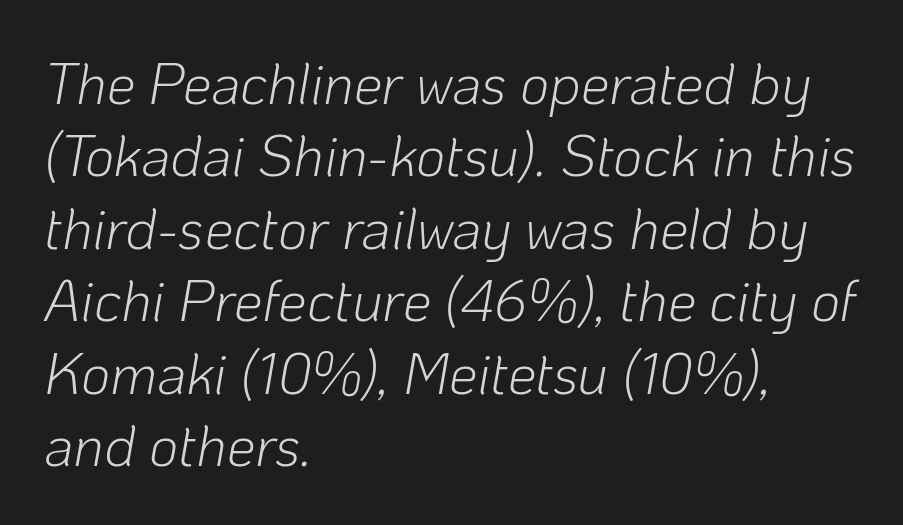
You could not count columns in this text — the font is proportionally spaced. No extra tracking has been applied to these lines. Decoration check: the copy has no underline. The specimen reads as italic at a glance. In terms of leading, this rendering sits right in the middle. If you drew a ruler down the left edge, every line would touch it.
